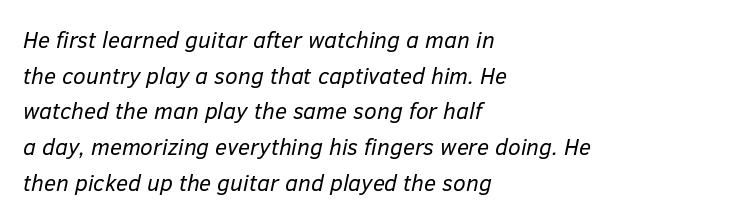
Q: Is the text bold? A: No.
Q: Is the text italic (slanted)? A: Yes, it leans right by about 12 degrees.
Q: Is the text underlined? A: No.
Q: How is the paragraph aligned? A: Left-aligned.
Q: Is the spacing between letters normal or unusually wide? A: Normal.
Q: Is the spacing between lines tight, normal or loose? A: Normal.
